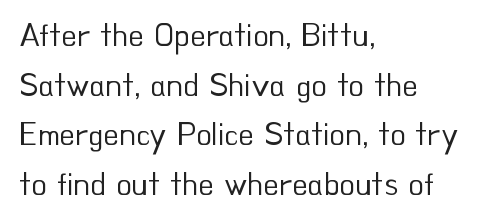
{"serif": "no", "italic": "no", "bold": "no", "weight": "regular", "width": "normal", "stroke_contrast": "low", "x_height": "small", "monospaced": "no", "underline": "no", "align": "left", "line_spacing": "normal", "line_spacing_ratio": 1.55, "letter_spacing": "normal", "letter_spacing_em": 0.0, "glyph_px": 32}
